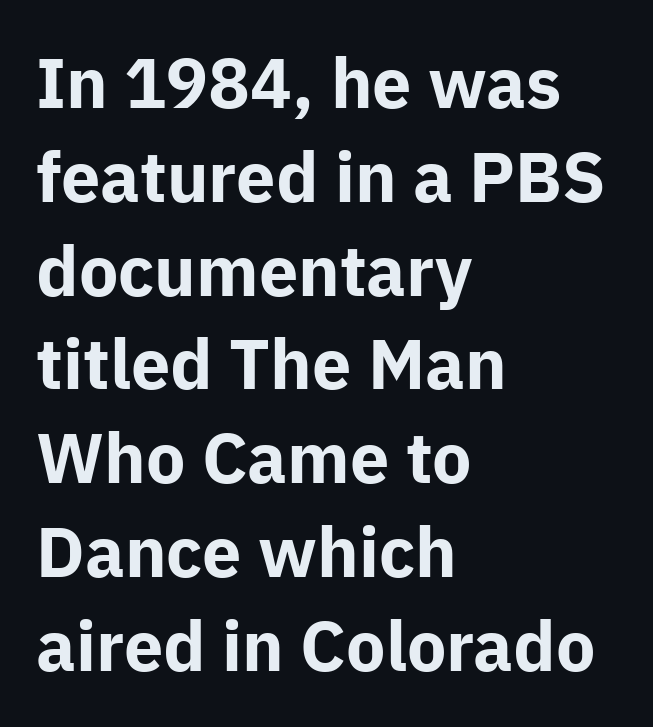
A normal amount of white space separates one row of letters from the next. Is there any slant? The stems are plumb. Is this a fixed-width face? No — the glyphs have proportional, varying widths. The text block is weighted toward the left margin, trailing off unevenly rightward.
